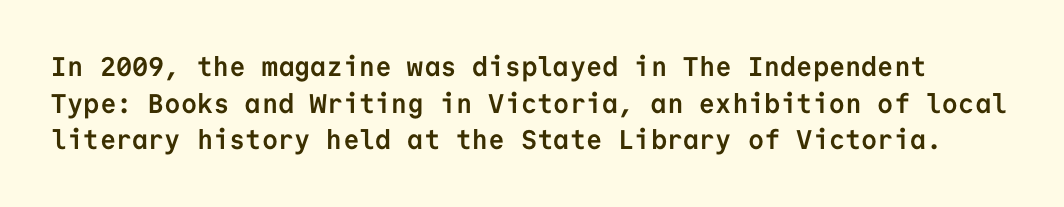
Q: Is the text bold? A: Yes.
Q: Is the text italic (slanted)? A: No, it is upright.
Q: Is the text underlined? A: No.
Q: Is the spacing between letters normal or unusually wide? A: Normal.
Q: Is the spacing between lines tight, normal or loose? A: Normal.
